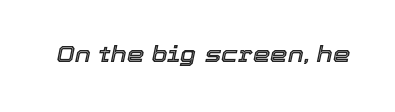
The specimen omits any rule beneath the text block's lines. Italic: yes, the glyphs are oblique. Compared with typical body copy, the letter spacing here is the same.
